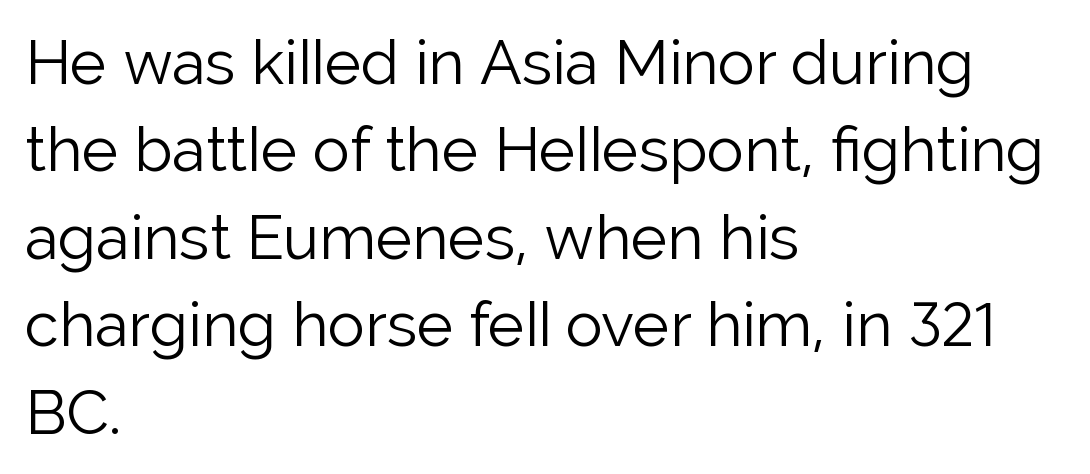
The image shows 62 px light sans-serif type, upright; set left-aligned, normal line spacing (1.41x), normal letter spacing, not underlined; low stroke contrast and a medium x-height.
